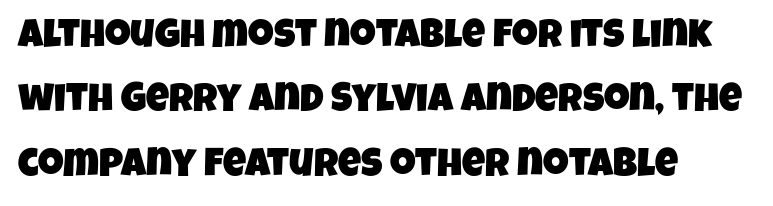
The image shows 40 px condensed sans-serif type; set left-aligned, normal line spacing (1.61x), normal letter spacing, not underlined; low stroke contrast and a large x-height.
